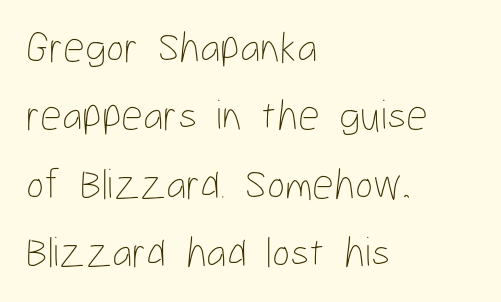
{"italic": "no", "bold": "no", "weight": "thin", "width": "condensed", "stroke_contrast": "low", "x_height": "medium", "monospaced": "no", "underline": "no", "align": "left", "line_spacing": "normal", "line_spacing_ratio": 1.59, "letter_spacing": "normal", "letter_spacing_em": 0.0, "glyph_px": 43}
